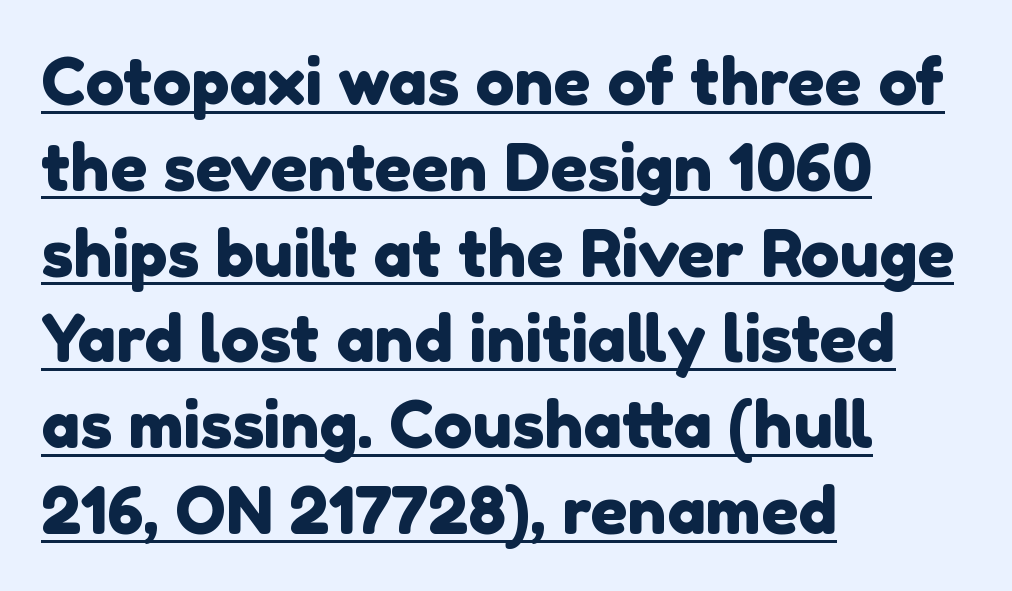
The image shows 65 px sans-serif type; set left-aligned, normal line spacing (1.32x), normal letter spacing, underlined; a medium x-height.
